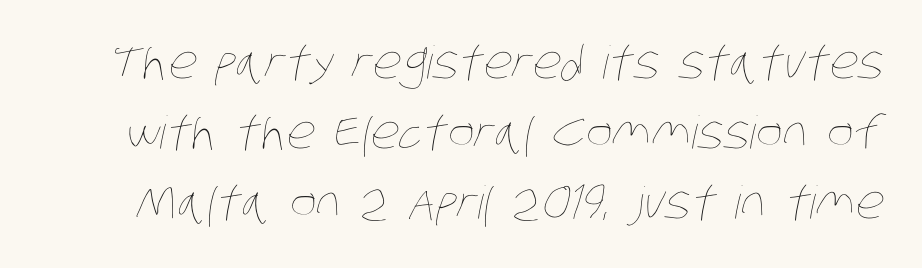
The image shows 45 px thin, condensed type; set normal line spacing (1.56x), normal letter spacing, not underlined; low stroke contrast and a large x-height.
